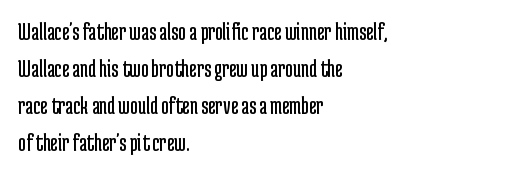
Q: Is the text bold? A: No.
Q: Is the text italic (slanted)? A: No, it is upright.
Q: Is the text underlined? A: No.
Q: How is the paragraph aligned? A: Left-aligned.
Q: Is the spacing between letters normal or unusually wide? A: Normal.
Q: Is the spacing between lines tight, normal or loose? A: Normal.
